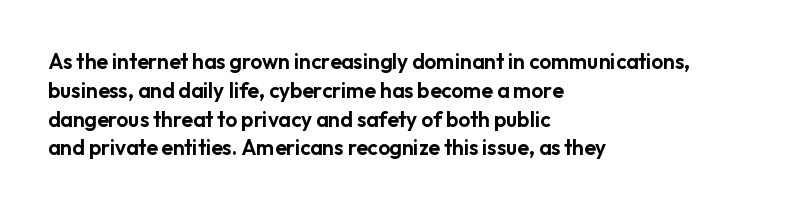
Q: Is the text italic (slanted)? A: No, it is upright.
Q: Is the text underlined? A: No.
Q: How is the paragraph aligned? A: Left-aligned.
Q: Is the spacing between letters normal or unusually wide? A: Normal.
Q: Is the spacing between lines tight, normal or loose? A: Normal.
